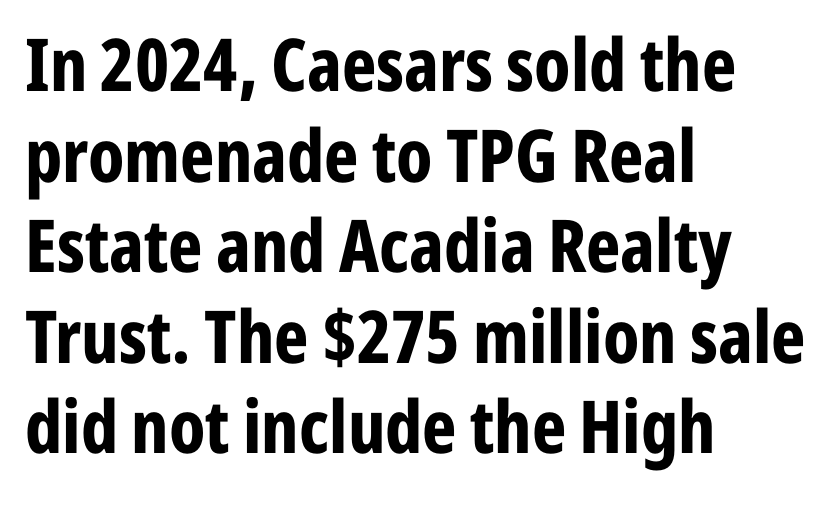
The image shows 73 px bold, condensed sans-serif type, upright; set left-aligned, line spacing 1.24x, normal letter spacing, not underlined; low stroke contrast and a medium x-height.
